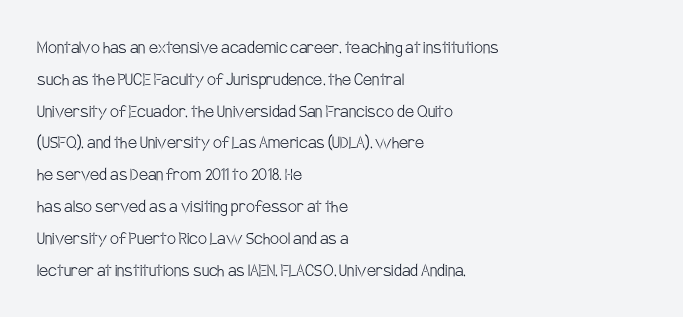
This is not heavy type; no bold has been used. Tracking here is standard; glyphs follow each other at the usual distance. Horizontal bands of white between lines are of average thickness. Underlining? Definitely not there. A student would call this left alignment; a typographer would say flush left, rag right.
